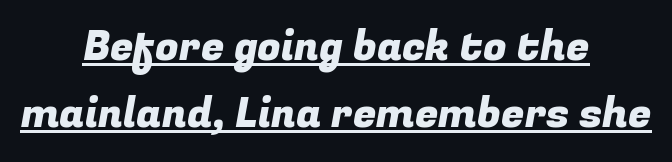
Note the varied advance widths — an 'i' is clearly narrower than an 'm'. Tracking here is standard; glyphs follow each other at the usual distance. Line spacing here is normal. Horizontal alignment here is central, giving a formal, balanced look. This rendering employs a face without finishing strokes, i.e., a sans-serif. Each line of the rendering has a horizontal stroke beneath the glyphs.
